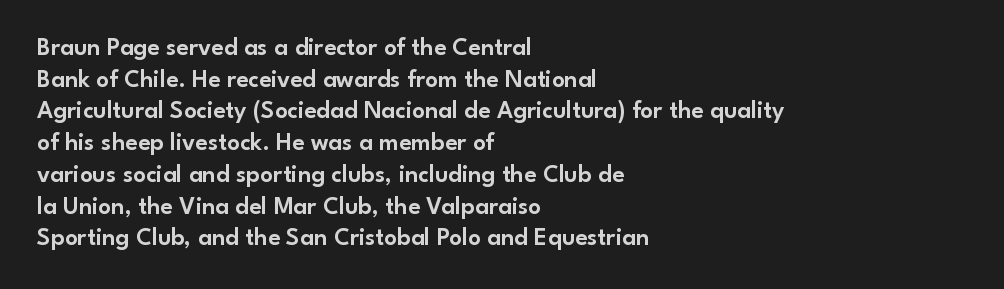
{"italic": "no", "underline": "no", "align": "left", "line_spacing": "normal", "line_spacing_ratio": 1.27, "letter_spacing": "normal", "letter_spacing_em": 0.0, "glyph_px": 25}
